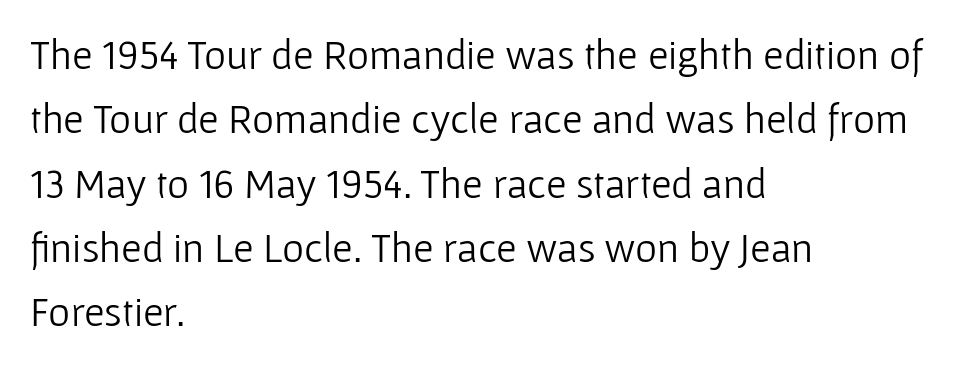
Q: Is the text bold? A: No.
Q: Is the text italic (slanted)? A: No, it is upright.
Q: Is the typeface a serif or a sans-serif typeface? A: Sans-serif.
Q: Is the text underlined? A: No.
Q: How is the paragraph aligned? A: Left-aligned.
Q: Is the spacing between letters normal or unusually wide? A: Normal.
Q: Is the spacing between lines tight, normal or loose? A: Normal.
Q: Width (condensed, normal, or wide)? A: Normal.
Q: Stroke contrast? A: Low.
Q: x-height? A: Medium.
Q: Monospaced? A: No.
